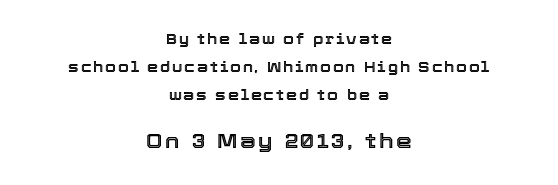
This layout puts the modest block above and the oversized block below. Does the leading feel generous? Absolutely, it's lavish. Characters remain perfectly vertical along every line. The words here are not underlined.
